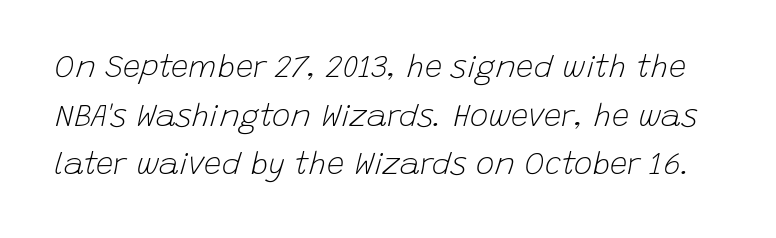
Vertically, the passage feels balanced, rows spaced as you'd expect. The rendering keeps characters at their native spacing. Stem width sits at or under what a default text font uses. A bare baseline throughout the passage. Characters are canted at an angle relative to the baseline's perpendicular. The rendering uses natural spacing where letterforms have individual widths.
